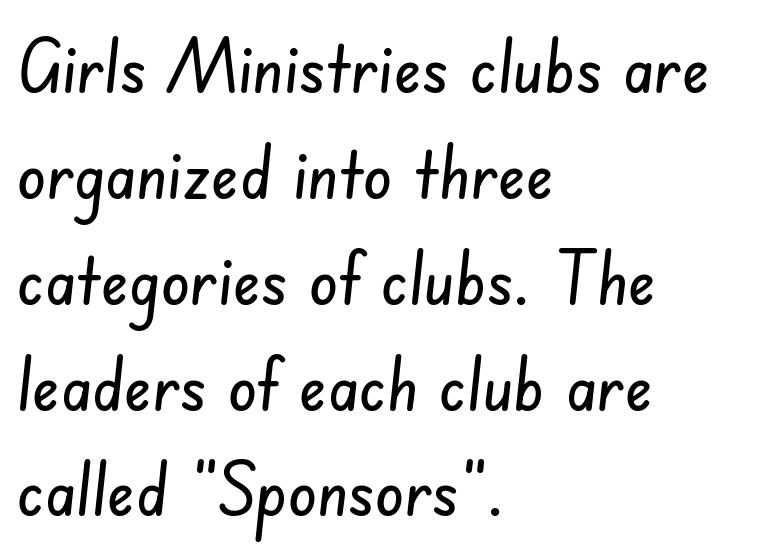
The image shows 73 px condensed sans-serif type; set left-aligned, normal line spacing (1.45x), normal letter spacing, not underlined; low stroke contrast and a small x-height.
